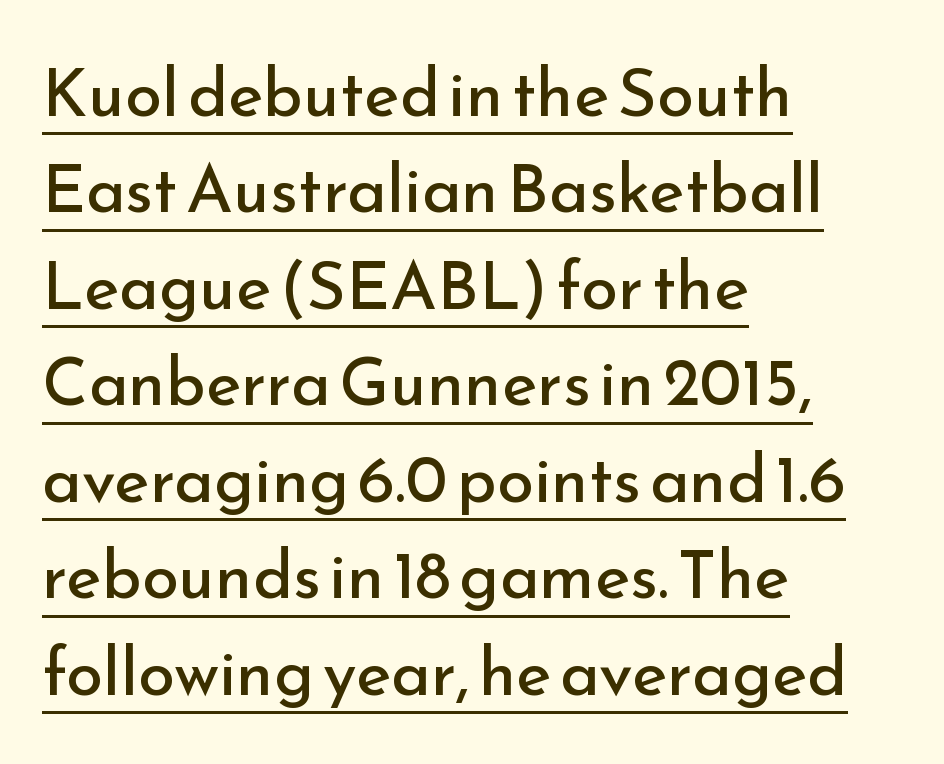
Unlike a traditional serif, this face leaves its strokes unadorned. Spacing verdict: proportional, widths tailored to each character. Bold? No — there's no thickening of the strokes. The space between consecutive lines is moderate.
